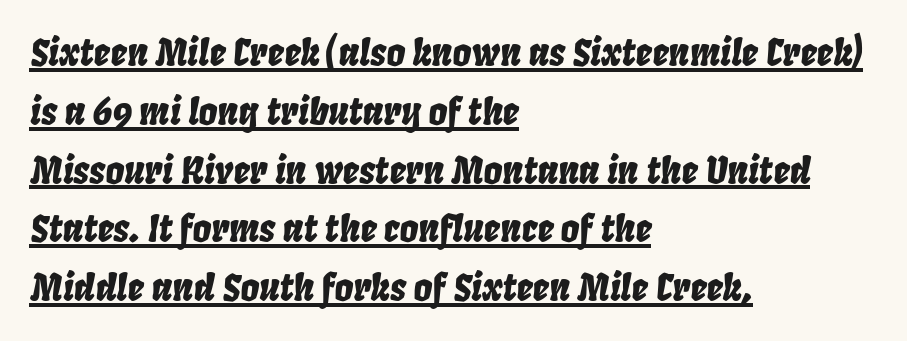
Q: Is the text italic (slanted)? A: Yes, it leans right by about 8 degrees.
Q: Is the text underlined? A: Yes.
Q: How is the paragraph aligned? A: Left-aligned.
Q: Is the spacing between letters normal or unusually wide? A: Normal.
Q: Is the spacing between lines tight, normal or loose? A: Normal.
Q: Width (condensed, normal, or wide)? A: Condensed.
Q: Stroke contrast? A: Low.
Q: x-height? A: Large.
Q: Monospaced? A: No.
